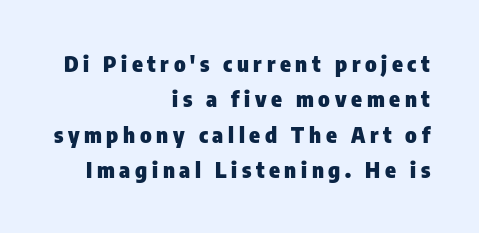
A typesetter would mark this as roman, not italic. One-word summary of the alignment: right. Notice how thick the strokes are: this is what a full bold looks like. The passage shown has open, widely tracked lettering throughout.
